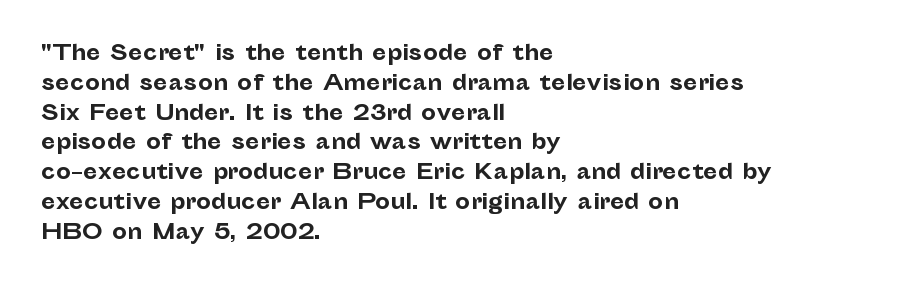
The image shows 21 px bold type, upright; set left-aligned, normal line spacing (1.42x), normal letter spacing, not underlined.
